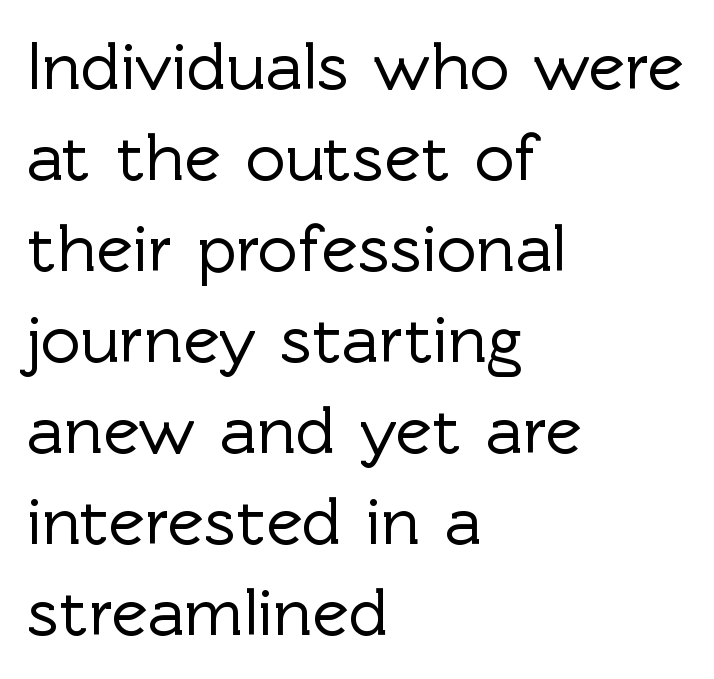
Type without underlining. Nope, no serifs anywhere on these letters. Notice how descenders clear the ascenders below comfortably — that's standard leading. Think of a printed novel: that variable character pitch is what you see here.
